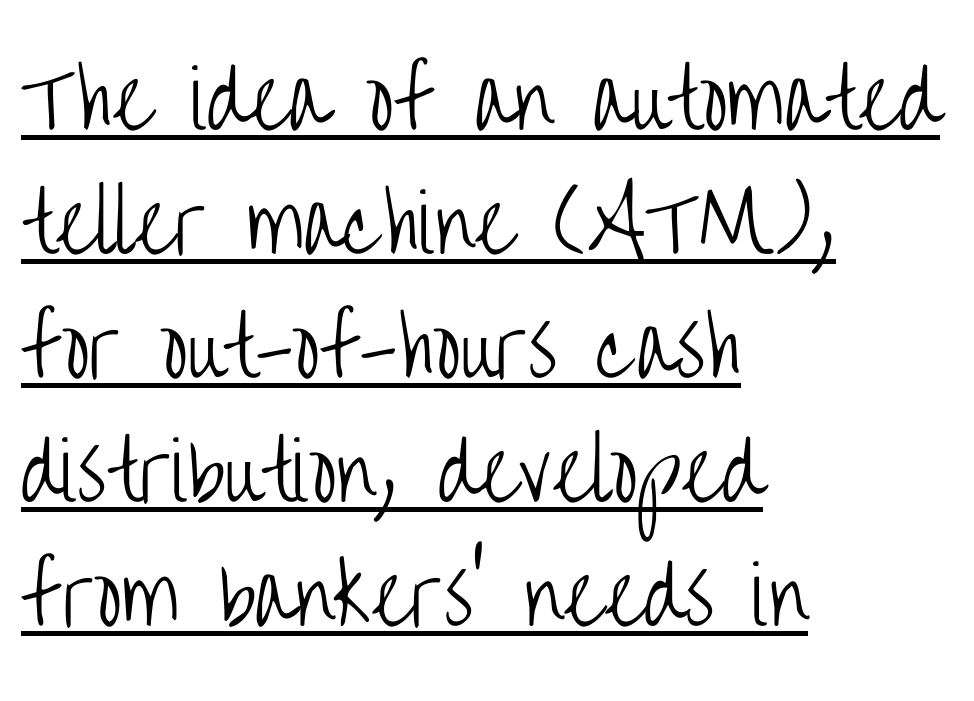
The image shows 79 px light, condensed sans-serif type, upright; set left-aligned, normal line spacing (1.57x), normal letter spacing, underlined; low stroke contrast and a large x-height.
